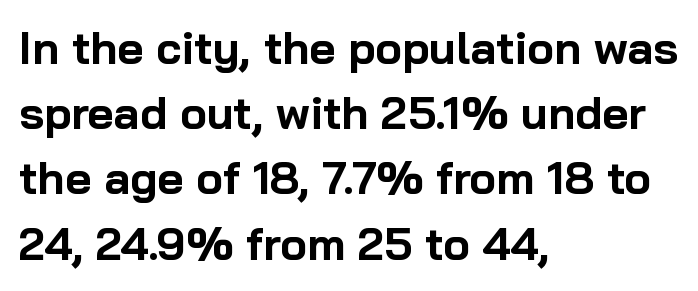
Q: Is the text bold? A: Yes.
Q: Is the text italic (slanted)? A: No, it is upright.
Q: Is the typeface a serif or a sans-serif typeface? A: Sans-serif.
Q: Is the text underlined? A: No.
Q: How is the paragraph aligned? A: Left-aligned.
Q: Is the spacing between letters normal or unusually wide? A: Normal.
Q: Is the spacing between lines tight, normal or loose? A: Normal.
Q: Width (condensed, normal, or wide)? A: Normal.
Q: Stroke contrast? A: Low.
Q: x-height? A: Medium.
Q: Monospaced? A: No.
